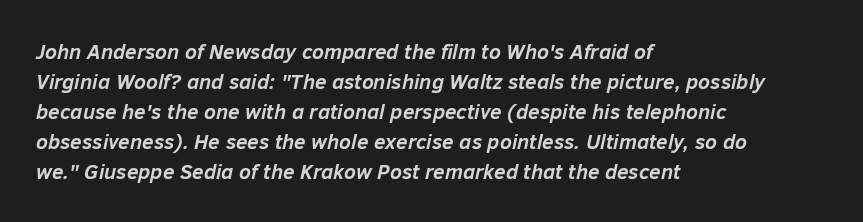
Q: Is the text bold? A: Yes.
Q: Is the text italic (slanted)? A: Yes, it leans right by about 12 degrees.
Q: Is the text underlined? A: No.
Q: How is the paragraph aligned? A: Left-aligned.
Q: Is the spacing between letters normal or unusually wide? A: Normal.
Q: Is the spacing between lines tight, normal or loose? A: Normal.
